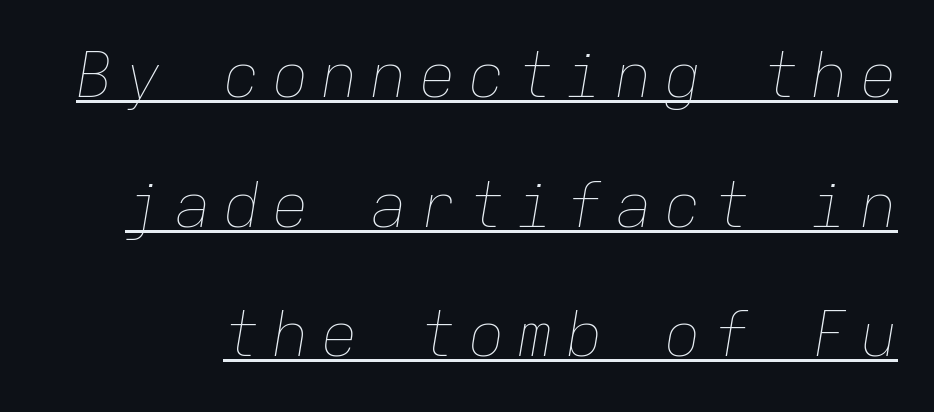
The image shows 62 px thin type, italic (leaning right), monospaced; set loose line spacing (2.09x), underlined; low stroke contrast and a medium x-height.
